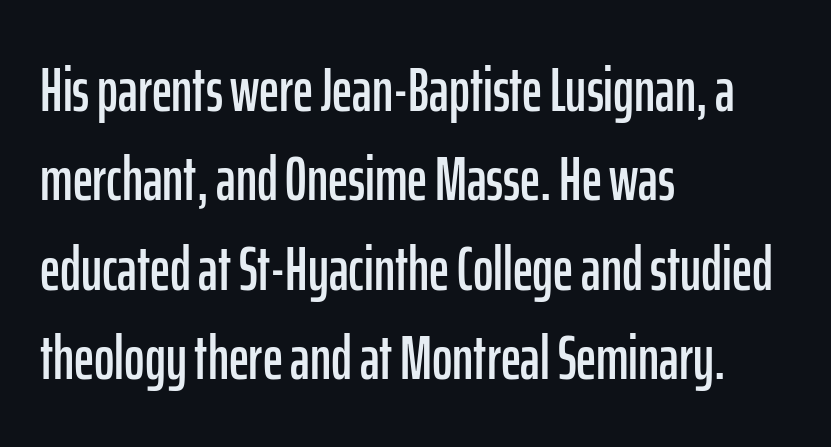
{"serif": "no", "italic": "no", "width": "condensed", "stroke_contrast": "low", "x_height": "medium", "monospaced": "no", "underline": "no", "align": "left", "line_spacing": "normal", "line_spacing_ratio": 1.44, "letter_spacing": "normal", "letter_spacing_em": 0.0, "glyph_px": 62}
